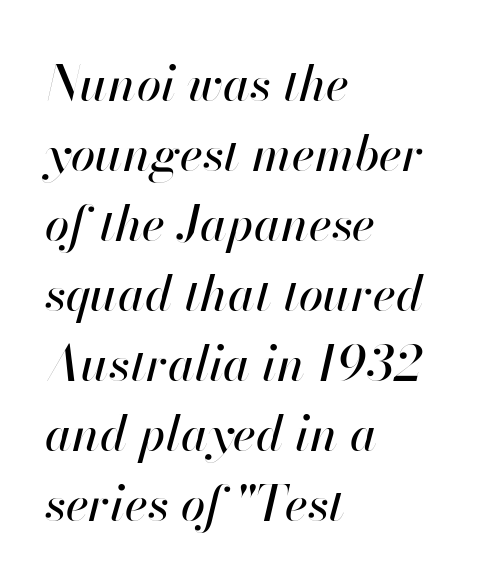
Q: Is the text italic (slanted)? A: Yes, it leans right by about 13 degrees.
Q: Is the text underlined? A: No.
Q: How is the paragraph aligned? A: Left-aligned.
Q: Is the spacing between letters normal or unusually wide? A: Normal.
Q: Is the spacing between lines tight, normal or loose? A: Normal.
Q: Width (condensed, normal, or wide)? A: Normal.
Q: Stroke contrast? A: High.
Q: x-height? A: Small.
Q: Monospaced? A: No.
